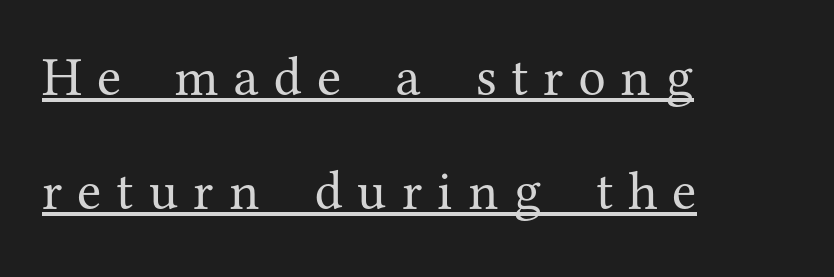
Is this a fixed-width face? No — the glyphs have proportional, varying widths. Caption: face not bold, strokes unweighted. You can tell from the footed stems that serif type was used. Vertical spacing — loose.
